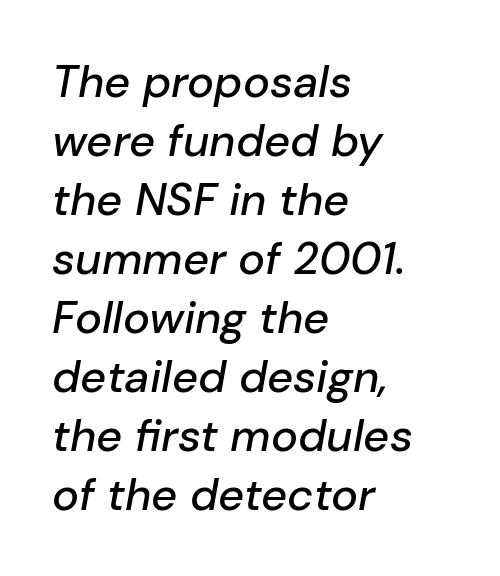
The image shows 45 px text type, italic (leaning right); set left-aligned, normal line spacing (1.31x), normal letter spacing, not underlined; low stroke contrast and a medium x-height.
